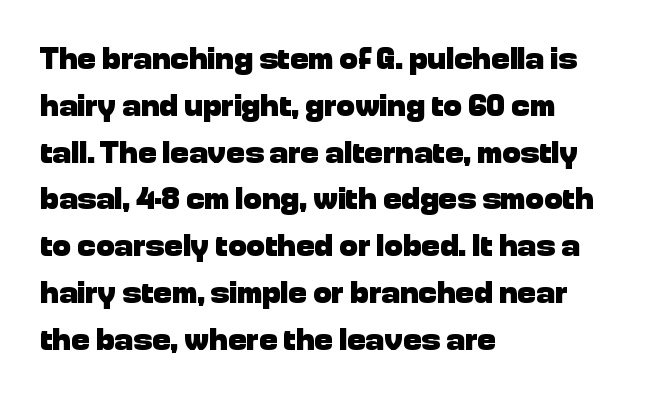
Q: Is the text bold? A: Yes.
Q: Is the text italic (slanted)? A: No, it is upright.
Q: Is the typeface a serif or a sans-serif typeface? A: Sans-serif.
Q: Is the text underlined? A: No.
Q: How is the paragraph aligned? A: Left-aligned.
Q: Is the spacing between letters normal or unusually wide? A: Normal.
Q: Is the spacing between lines tight, normal or loose? A: Normal.
Q: Width (condensed, normal, or wide)? A: Normal.
Q: Stroke contrast? A: Low.
Q: x-height? A: Medium.
Q: Monospaced? A: No.
